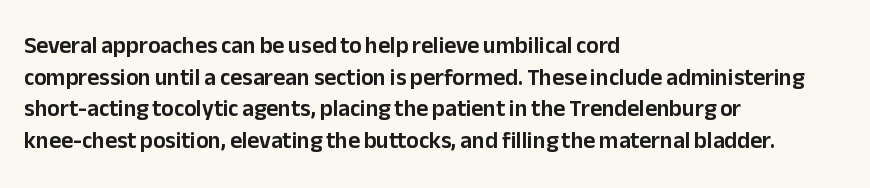
The tracking reads as untouched default to a designer's eye. These lines were composed using upright roman letters. A clean baseline with only descenders dipping below it. The designer left line spacing at the default. The lines are quadded left.
